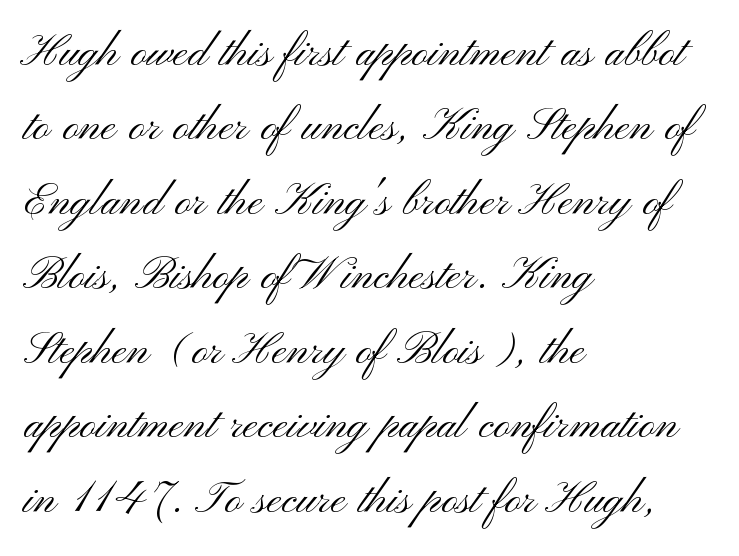
Q: Is the text bold? A: No.
Q: Is the text italic (slanted)? A: Yes.
Q: Is the typeface a serif or a sans-serif typeface? A: Sans-serif.
Q: Is the text underlined? A: No.
Q: How is the paragraph aligned? A: Left-aligned.
Q: Is the spacing between letters normal or unusually wide? A: Normal.
Q: Is the spacing between lines tight, normal or loose? A: Normal.
Q: Width (condensed, normal, or wide)? A: Wide.
Q: Stroke contrast? A: Medium.
Q: x-height? A: Small.
Q: Monospaced? A: No.
